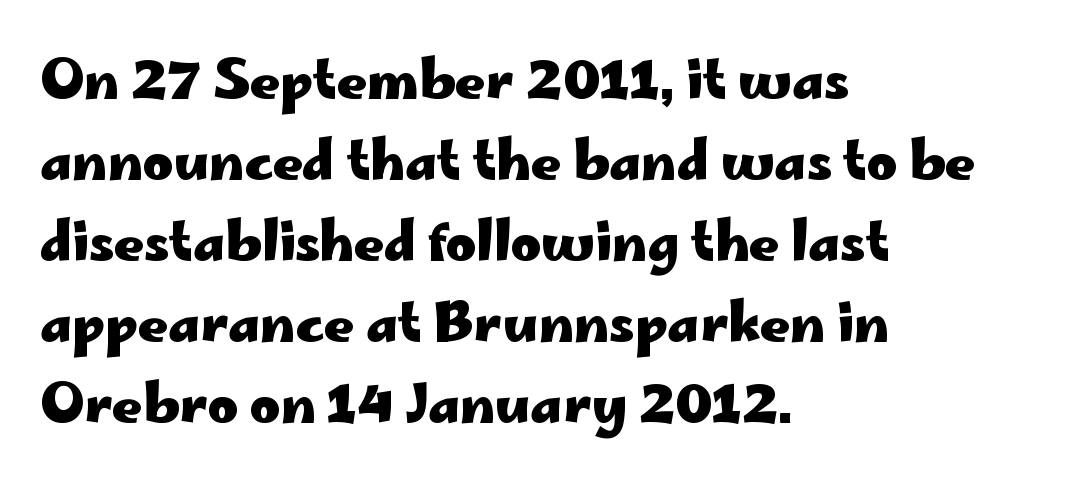
{"serif": "no", "italic": "no", "bold": "yes", "weight": "heavy", "width": "wide", "stroke_contrast": "low", "x_height": "small", "monospaced": "no", "underline": "no", "align": "left", "line_spacing": "normal", "line_spacing_ratio": 1.56, "letter_spacing": "normal", "letter_spacing_em": 0.0, "glyph_px": 52}
